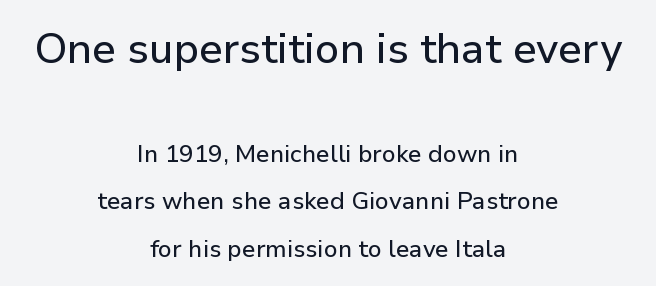
Q: Is the text italic (slanted)? A: No, it is upright.
Q: Is the typeface a serif or a sans-serif typeface? A: Sans-serif.
Q: Is the text underlined? A: No.
Q: How is the paragraph aligned? A: Centered.
Q: Is the spacing between letters normal or unusually wide? A: Normal.
Q: Is the spacing between lines tight, normal or loose? A: Loose.
Q: Which block of text is set in a larger size, the first (top) or the second (bottom)? A: The first (top) one.
Q: Width (condensed, normal, or wide)? A: Normal.
Q: Stroke contrast? A: Low.
Q: x-height? A: Medium.
Q: Monospaced? A: No.
